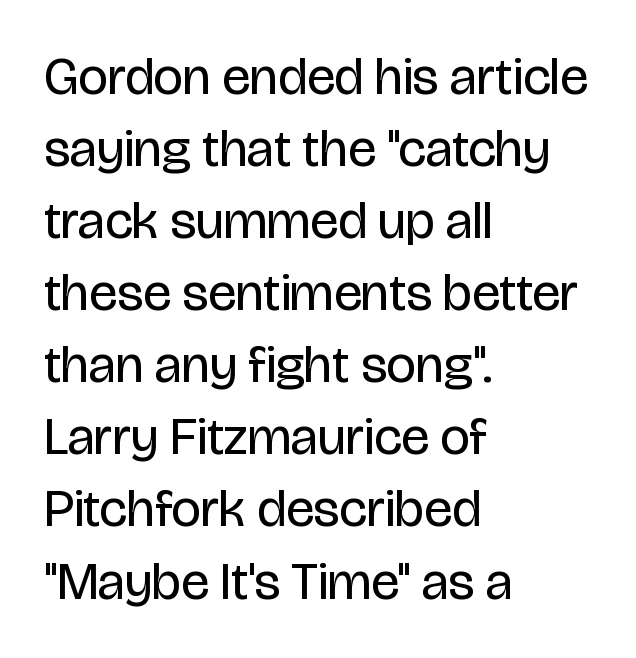
{"serif": "no", "italic": "no", "bold": "no", "weight": "regular", "width": "condensed", "stroke_contrast": "low", "x_height": "large", "monospaced": "no", "underline": "no", "align": "left", "line_spacing": "normal", "line_spacing_ratio": 1.36, "letter_spacing": "normal", "letter_spacing_em": 0.0, "glyph_px": 53}
